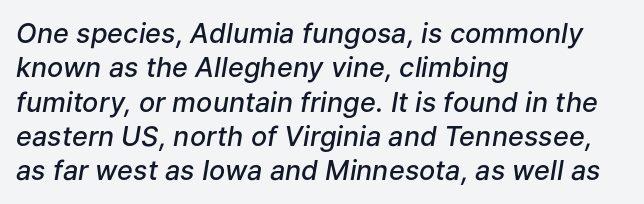
The image shows 27 px text type, italic (leaning right); set left-aligned, normal line spacing (1.27x), normal letter spacing, not underlined.
